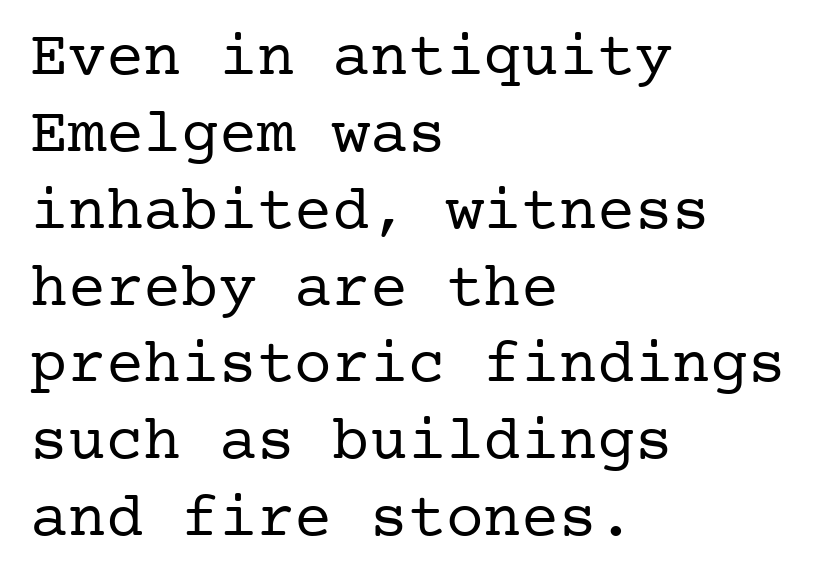
The image shows 63 px regular-weight serif type, upright; set left-aligned, line spacing 1.22x, normal letter spacing, not underlined; low stroke contrast and a medium x-height.
